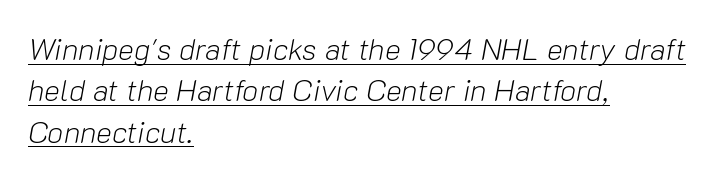
The image shows 30 px light type, italic (leaning right); set left-aligned, normal line spacing (1.38x), normal letter spacing, underlined; low stroke contrast and a medium x-height.
